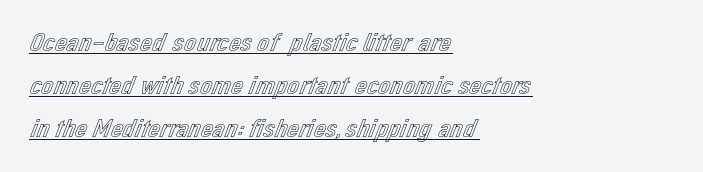
{"underline": "yes", "align": "left", "line_spacing": "normal", "line_spacing_ratio": 1.59, "letter_spacing": "normal", "letter_spacing_em": 0.0, "glyph_px": 27}
